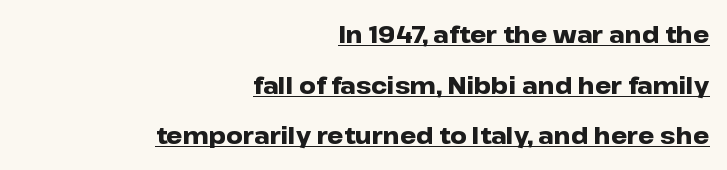
Q: Is the text bold? A: Yes.
Q: Is the text italic (slanted)? A: No, it is upright.
Q: Is the text underlined? A: Yes.
Q: How is the paragraph aligned? A: Right-aligned.
Q: Is the spacing between letters normal or unusually wide? A: Normal.
Q: Is the spacing between lines tight, normal or loose? A: Loose.
